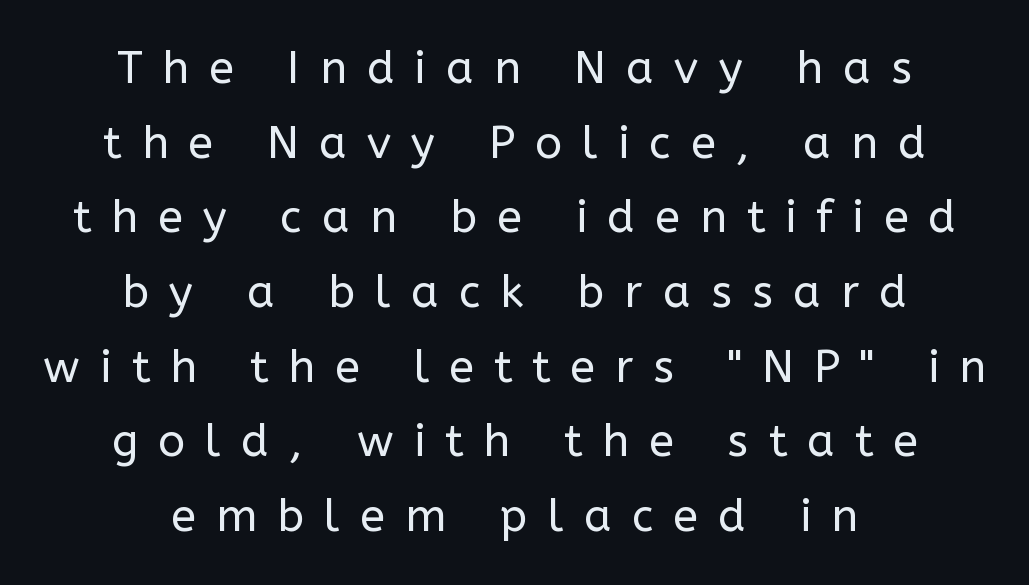
The image shows 45 px regular-weight sans-serif type, upright; set centered, normal line spacing (1.66x), unusually wide letter spacing (+0.45 em), not underlined; low stroke contrast and a medium x-height.
